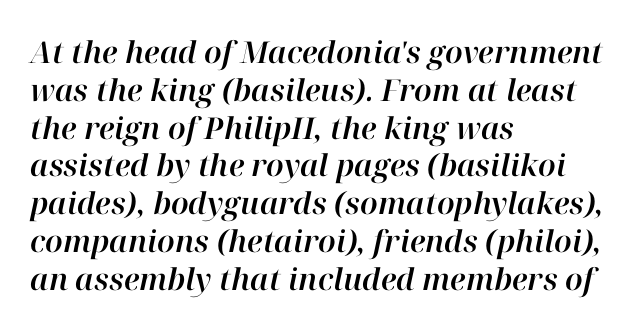
{"italic": "yes", "lean": "right", "slant_degrees": 12, "width": "normal", "stroke_contrast": "high", "x_height": "medium", "monospaced": "no", "underline": "no", "align": "left", "line_spacing": "normal", "line_spacing_ratio": 1.26, "letter_spacing": "normal", "letter_spacing_em": 0.0, "glyph_px": 30}
